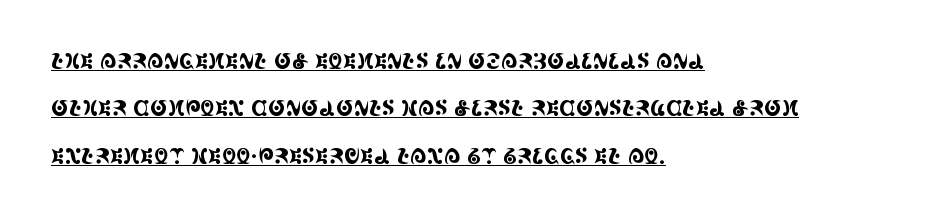
The image shows 21 px text type, upright; set left-aligned, loose line spacing (2.26x), normal letter spacing, underlined.
